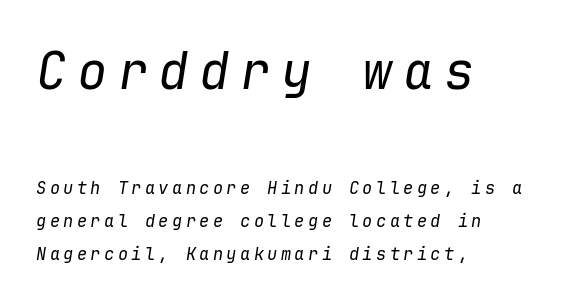
The image shows 51 px regular-weight type, italic (leaning right), monospaced; set left-aligned, loose line spacing (1.94x), unusually wide letter spacing (+0.2 em), not underlined; the first (top) block is 3.0x larger; low stroke contrast and a medium x-height.
